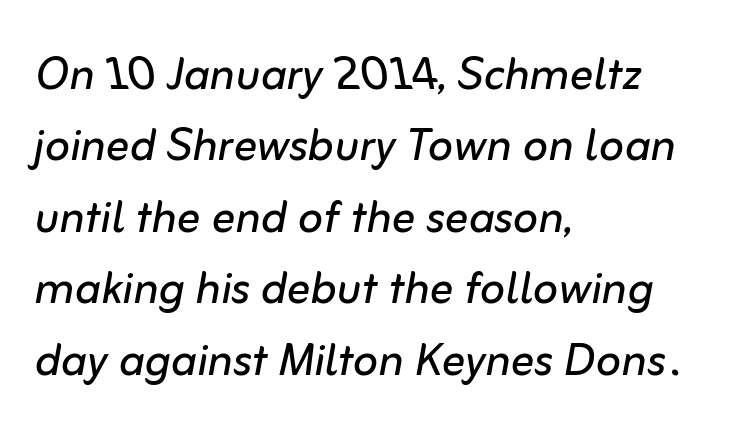
The image shows 59 px regular-weight type, italic (leaning right); set left-aligned, line spacing 1.21x, normal letter spacing, not underlined; low stroke contrast and a medium x-height.
